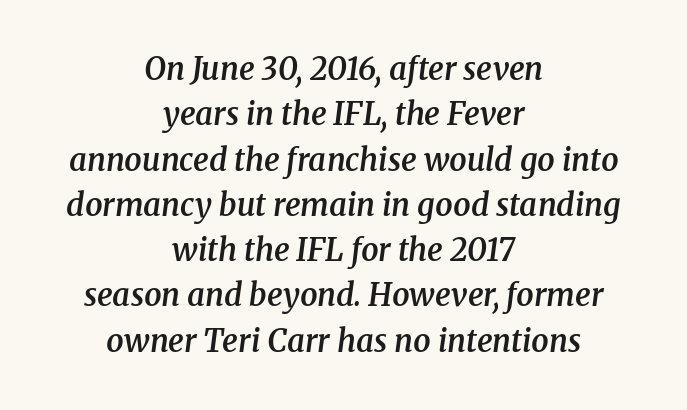
The face used here has a pronounced slope to its letters. Where is the straight margin? There isn't one; the lines are centered. Note the varied advance widths — an 'i' is clearly narrower than an 'm'. Weight: semibold (demi). Old-style or modern, the face here clearly has serifs.
